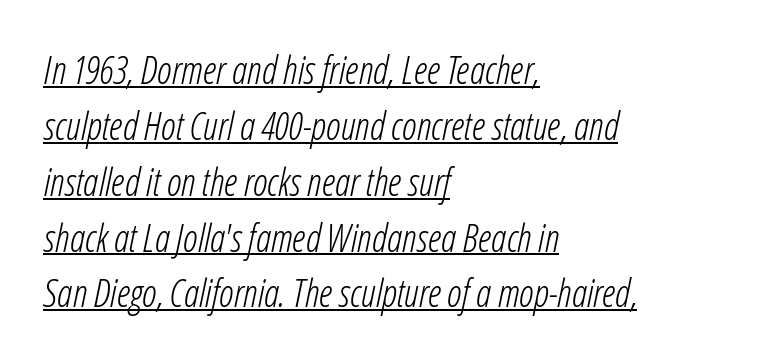
The passage shown is underscored from start to finish. Typeset ragged right — the left edge is the straight one. Here the glyphs are tracked normally, forming tight word shapes. The rendering applies a slant to the glyphs. Is there much room between lines? A standard amount, neither cramped nor airy.
